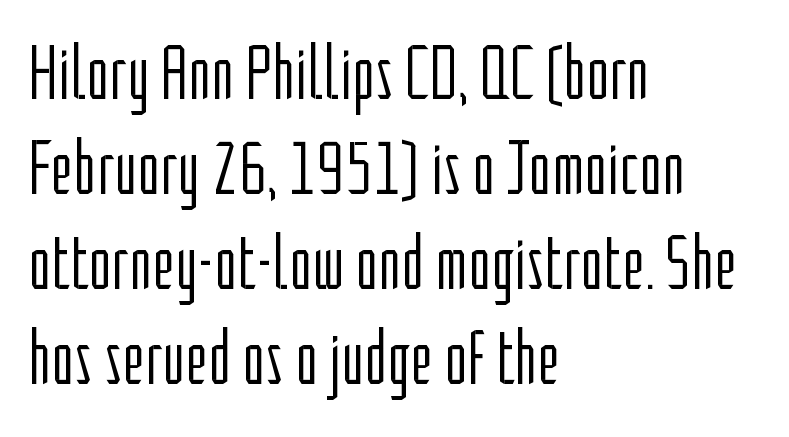
{"serif": "no", "italic": "no", "bold": "no", "weight": "light", "width": "condensed", "stroke_contrast": "low", "x_height": "medium", "monospaced": "no", "underline": "no", "align": "left", "line_spacing_ratio": 1.22, "letter_spacing": "normal", "letter_spacing_em": 0.0, "glyph_px": 78}
